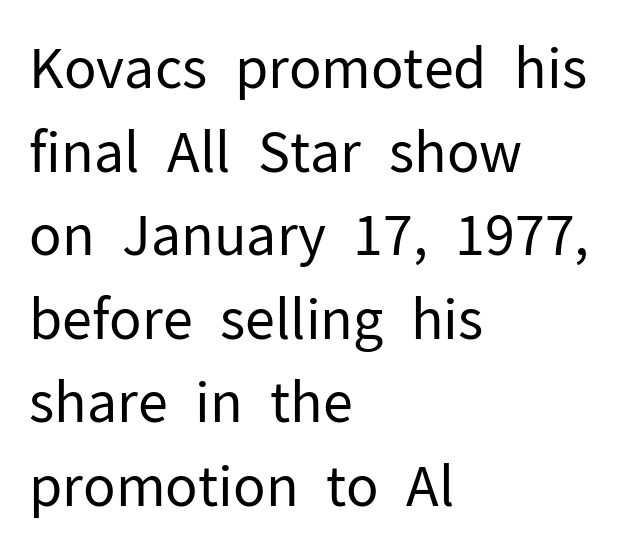
Q: Is the text bold? A: No.
Q: Is the text italic (slanted)? A: No, it is upright.
Q: Is the typeface a serif or a sans-serif typeface? A: Sans-serif.
Q: Is the text underlined? A: No.
Q: How is the paragraph aligned? A: Left-aligned.
Q: Is the spacing between letters normal or unusually wide? A: Normal.
Q: Is the spacing between lines tight, normal or loose? A: Normal.
Q: Width (condensed, normal, or wide)? A: Normal.
Q: Stroke contrast? A: Low.
Q: x-height? A: Medium.
Q: Monospaced? A: No.
